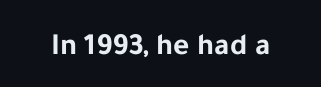
Q: Is the text bold? A: Yes.
Q: Is the text italic (slanted)? A: No, it is upright.
Q: Is the typeface a serif or a sans-serif typeface? A: Sans-serif.
Q: Is the text underlined? A: No.
Q: Is the spacing between letters normal or unusually wide? A: Normal.
Q: Width (condensed, normal, or wide)? A: Normal.
Q: Stroke contrast? A: Low.
Q: x-height? A: Medium.
Q: Monospaced? A: No.
